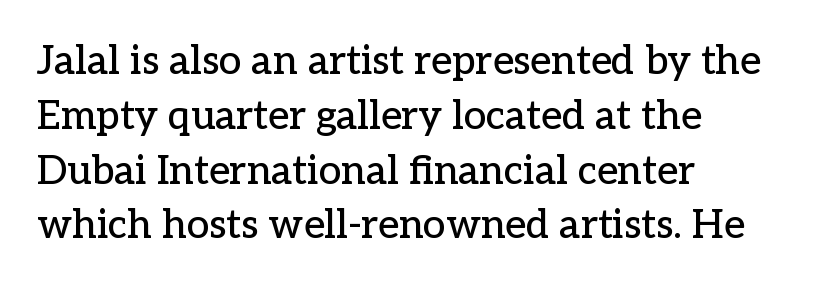
Q: Is the text italic (slanted)? A: No, it is upright.
Q: Is the typeface a serif or a sans-serif typeface? A: Serif.
Q: Is the text underlined? A: No.
Q: How is the paragraph aligned? A: Left-aligned.
Q: Is the spacing between letters normal or unusually wide? A: Normal.
Q: Is the spacing between lines tight, normal or loose? A: Normal.
Q: Width (condensed, normal, or wide)? A: Normal.
Q: Stroke contrast? A: Low.
Q: x-height? A: Medium.
Q: Monospaced? A: No.
